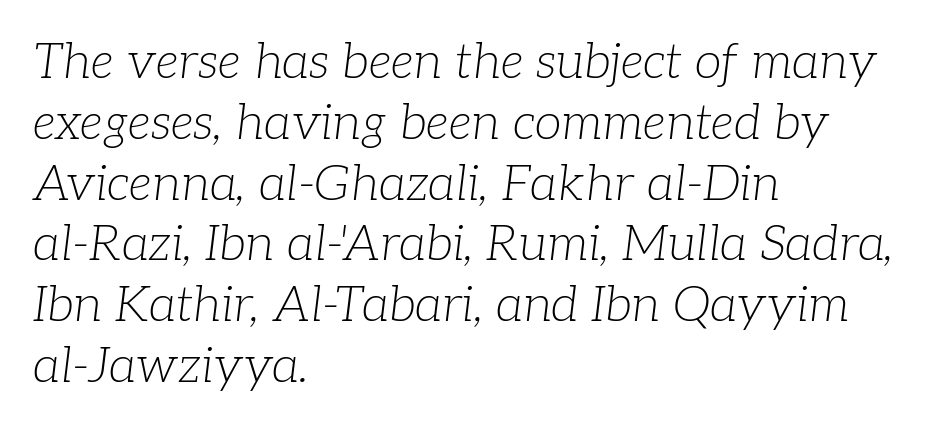
The image shows 49 px light serif type, italic (leaning right); set left-aligned, line spacing 1.24x, normal letter spacing, not underlined; low stroke contrast and a medium x-height.
